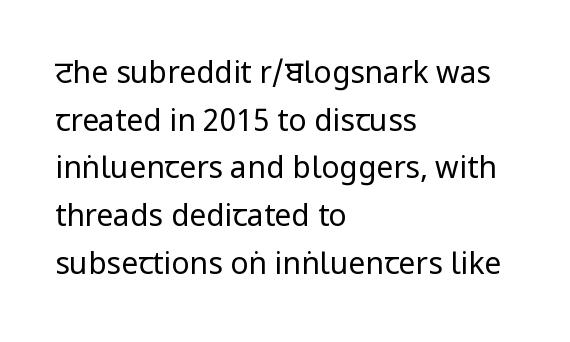
The image shows 30 px regular-weight, condensed sans-serif type, upright; set left-aligned, normal line spacing (1.59x), normal letter spacing, not underlined; low stroke contrast and a large x-height.
